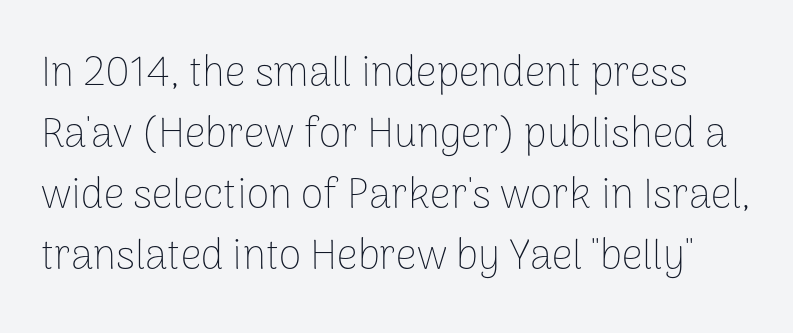
This reads as an unemphasized weight, regular at the heaviest. The baseline area is clear. Varying glyph widths throughout — classic text-font behaviour. Upright lettering throughout.
